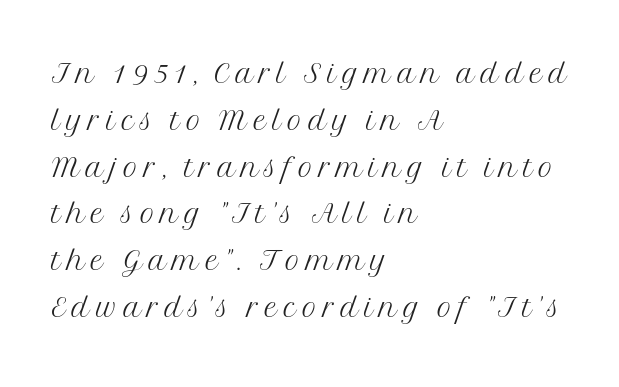
{"serif": "yes", "bold": "no", "weight": "light", "width": "normal", "stroke_contrast": "medium", "x_height": "medium", "monospaced": "no", "underline": "no", "align": "left", "line_spacing_ratio": 1.17, "glyph_px": 40}
